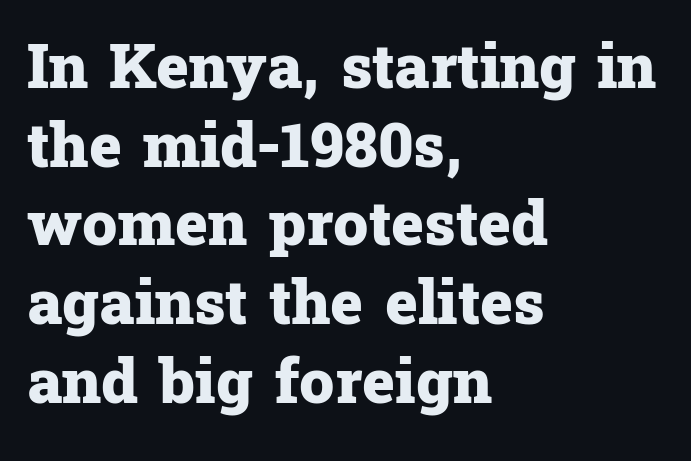
The image shows 62 px heavy serif type, upright; set left-aligned, normal line spacing (1.27x), normal letter spacing, not underlined; low stroke contrast and a medium x-height.
